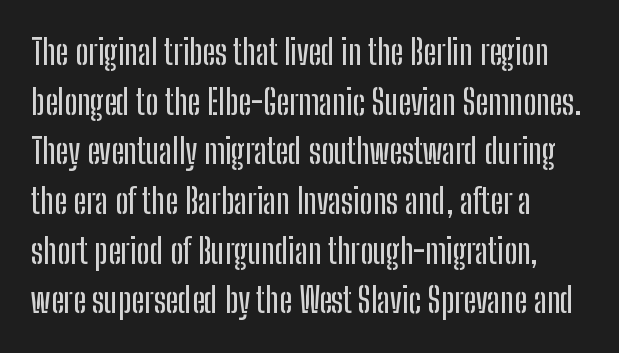
Q: Is the text italic (slanted)? A: No, it is upright.
Q: Is the typeface a serif or a sans-serif typeface? A: Sans-serif.
Q: Is the text underlined? A: No.
Q: How is the paragraph aligned? A: Left-aligned.
Q: Is the spacing between letters normal or unusually wide? A: Normal.
Q: Is the spacing between lines tight, normal or loose? A: Normal.
Q: Width (condensed, normal, or wide)? A: Condensed.
Q: Stroke contrast? A: Low.
Q: x-height? A: Medium.
Q: Monospaced? A: No.
